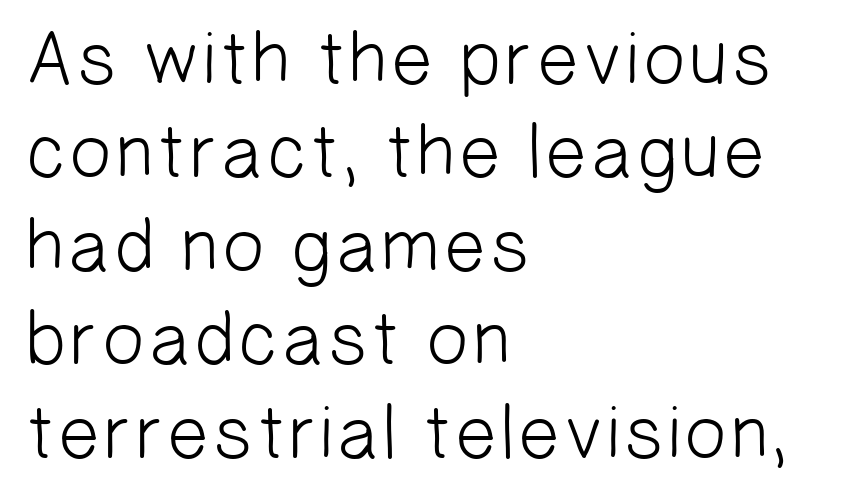
The image shows 76 px light sans-serif type; set left-aligned, line spacing 1.23x, normal letter spacing, not underlined; low stroke contrast and a medium x-height.
